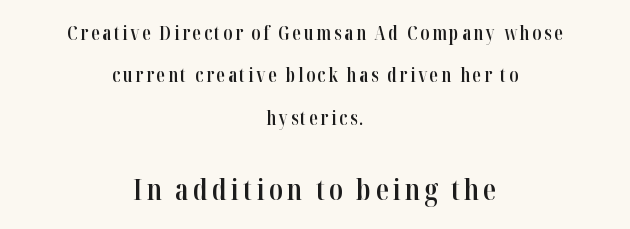
Q: Is the text bold? A: Semi-bold.
Q: Is the text italic (slanted)? A: No, it is upright.
Q: Is the typeface a serif or a sans-serif typeface? A: Serif.
Q: Is the text underlined? A: No.
Q: How is the paragraph aligned? A: Centered.
Q: Is the spacing between lines tight, normal or loose? A: Loose.
Q: Which block of text is set in a larger size, the first (top) or the second (bottom)? A: The second (bottom) one.
Q: Width (condensed, normal, or wide)? A: Condensed.
Q: Stroke contrast? A: High.
Q: x-height? A: Medium.
Q: Monospaced? A: No.
